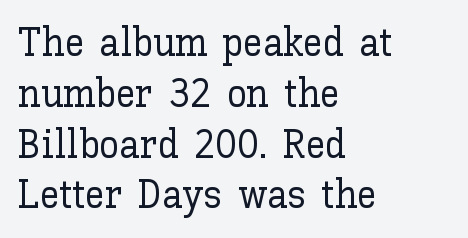
{"italic": "no", "width": "normal", "stroke_contrast": "low", "x_height": "medium", "monospaced": "no", "underline": "no", "align": "left", "line_spacing": "normal", "line_spacing_ratio": 1.27, "letter_spacing": "normal", "letter_spacing_em": 0.0, "glyph_px": 40}
